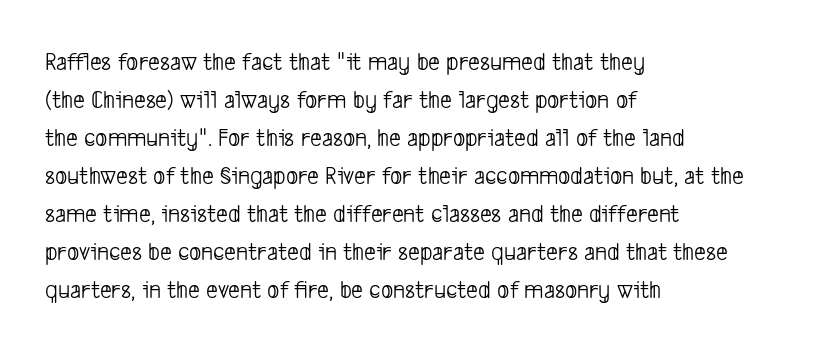
The image shows 26 px text type; set left-aligned, normal line spacing (1.46x), normal letter spacing, not underlined.
